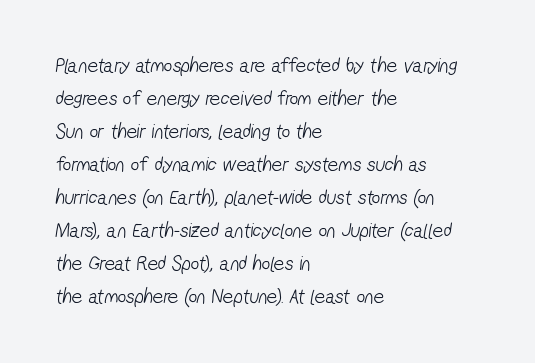
The image shows 21 px text type; set left-aligned, normal line spacing (1.57x), normal letter spacing, not underlined.
